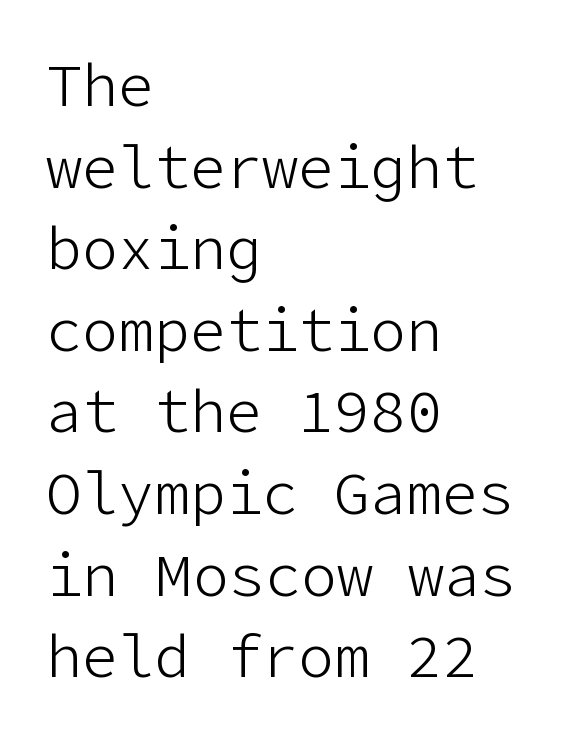
The image shows 60 px light sans-serif type, upright; set left-aligned, normal line spacing (1.36x), normal letter spacing, not underlined; low stroke contrast and a medium x-height.
